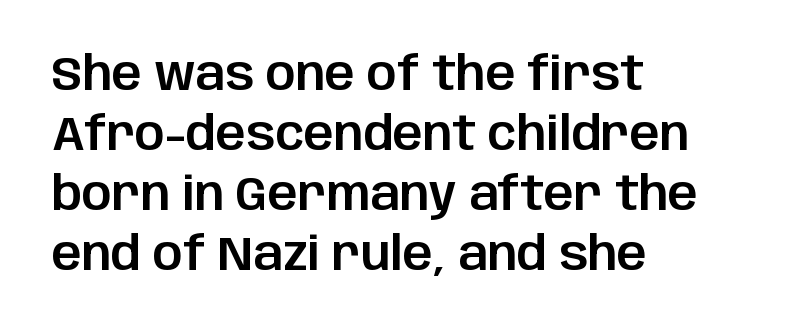
A typesetter would call this proportional, since set widths differ per character. This sample uses an upright cut, with every glyph sitting square on the baseline. Examine the stroke ends and you'll find no serifs. Each line starts at the same left margin while the right side varies.
